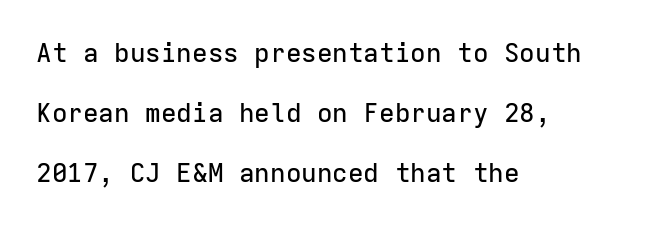
{"italic": "no", "underline": "no", "align": "left", "line_spacing": "loose", "line_spacing_ratio": 2.3, "letter_spacing": "normal", "letter_spacing_em": 0.0, "glyph_px": 26}
